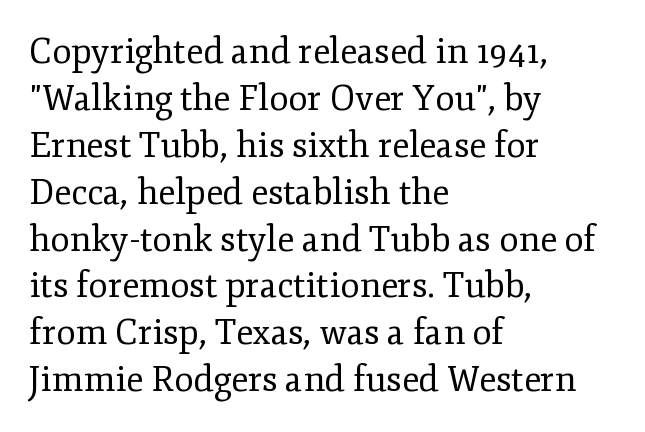
{"serif": "yes", "italic": "no", "bold": "no", "weight": "regular", "width": "normal", "stroke_contrast": "low", "x_height": "small", "monospaced": "no", "underline": "no", "align": "left", "line_spacing": "normal", "line_spacing_ratio": 1.34, "letter_spacing": "normal", "letter_spacing_em": 0.0, "glyph_px": 35}
